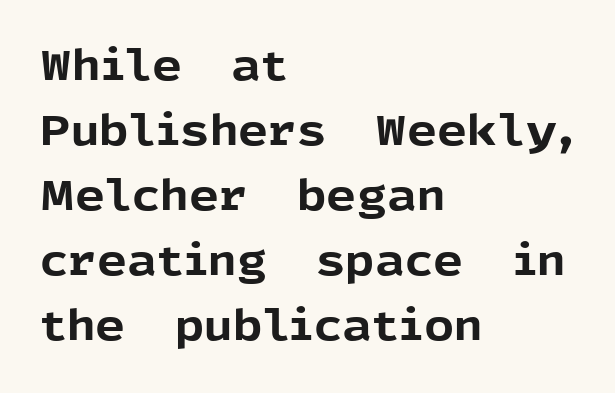
Q: Is the text bold? A: Yes.
Q: Is the text italic (slanted)? A: No, it is upright.
Q: Is the typeface a serif or a sans-serif typeface? A: Sans-serif.
Q: Is the text underlined? A: No.
Q: How is the paragraph aligned? A: Left-aligned.
Q: Is the spacing between letters normal or unusually wide? A: Normal.
Q: Is the spacing between lines tight, normal or loose? A: Normal.
Q: Width (condensed, normal, or wide)? A: Normal.
Q: x-height? A: Medium.
Q: Monospaced? A: No.
